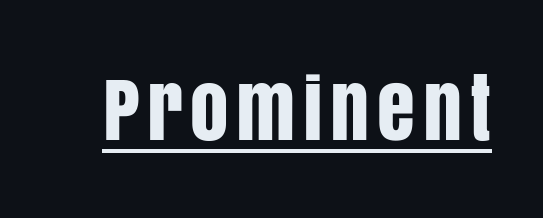
{"serif": "no", "italic": "no", "width": "condensed", "stroke_contrast": "low", "x_height": "large", "monospaced": "no", "underline": "yes", "glyph_px": 77}
